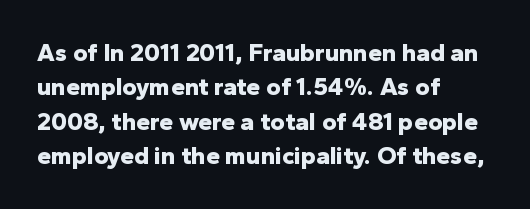
The image shows 25 px bold type, upright; set left-aligned, normal line spacing (1.38x), normal letter spacing, not underlined.
